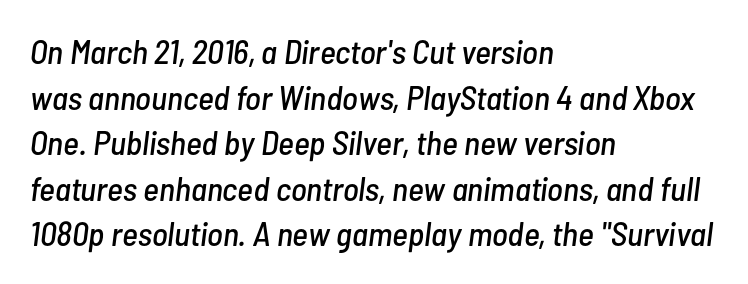
The image shows 34 px condensed type, italic (leaning right); set left-aligned, normal line spacing (1.34x), normal letter spacing, not underlined; low stroke contrast and a medium x-height.
